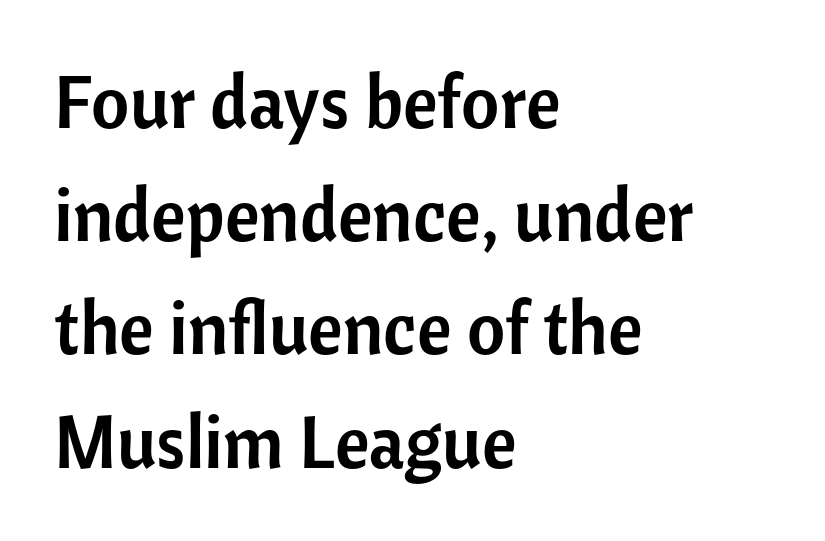
Q: Is the text italic (slanted)? A: No, it is upright.
Q: Is the typeface a serif or a sans-serif typeface? A: Sans-serif.
Q: Is the text underlined? A: No.
Q: How is the paragraph aligned? A: Left-aligned.
Q: Is the spacing between letters normal or unusually wide? A: Normal.
Q: Is the spacing between lines tight, normal or loose? A: Normal.
Q: Width (condensed, normal, or wide)? A: Normal.
Q: Stroke contrast? A: Low.
Q: x-height? A: Medium.
Q: Monospaced? A: No.
